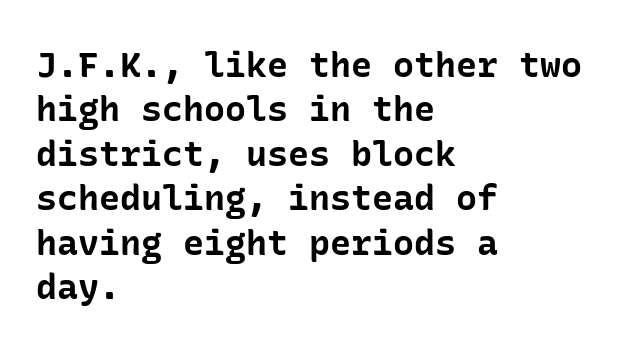
Q: Is the text bold? A: Yes.
Q: Is the text italic (slanted)? A: No, it is upright.
Q: Is the typeface a serif or a sans-serif typeface? A: Sans-serif.
Q: Is the text underlined? A: No.
Q: How is the paragraph aligned? A: Left-aligned.
Q: Is the spacing between letters normal or unusually wide? A: Normal.
Q: Is the spacing between lines tight, normal or loose? A: Normal.
Q: Width (condensed, normal, or wide)? A: Normal.
Q: Stroke contrast? A: Low.
Q: x-height? A: Medium.
